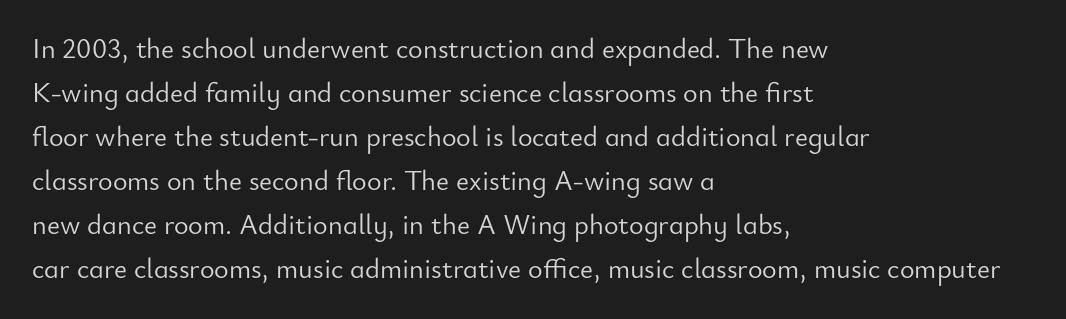
{"serif": "no", "italic": "no", "bold": "no", "weight": "light", "width": "normal", "stroke_contrast": "low", "x_height": "small", "monospaced": "no", "underline": "no", "align": "left", "line_spacing": "normal", "line_spacing_ratio": 1.57, "letter_spacing": "normal", "letter_spacing_em": 0.0, "glyph_px": 28}
